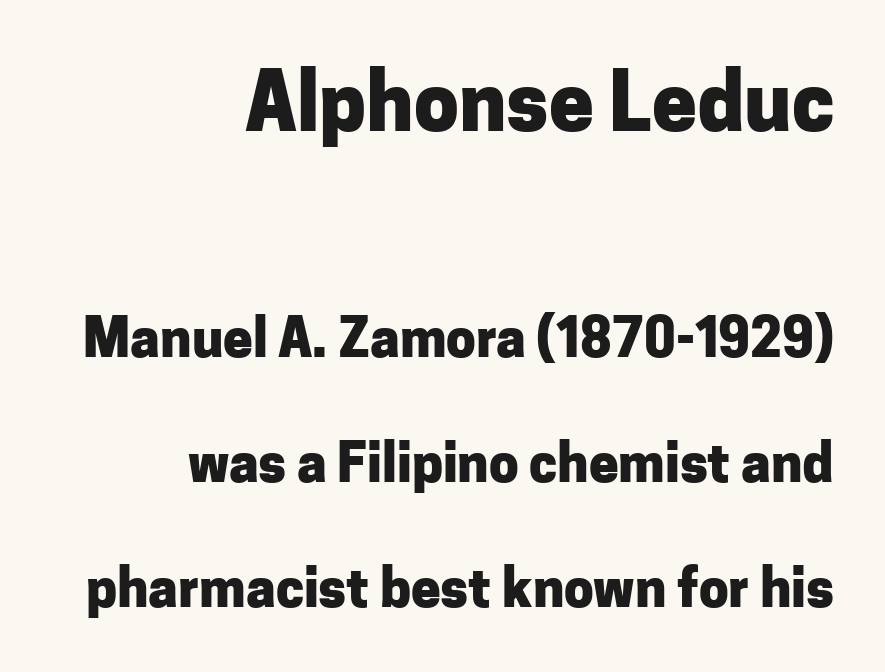
Grotesque or geometric, the face here clearly has no serifs. Students, this is bold: see how much ink each stroke carries. Note: larger setting up top, smaller setting below. Standard letterfit; no display-style spreading of the glyphs. If you measured baseline to baseline, you'd find a long distance.
